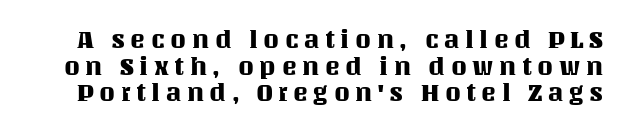
Anything drawn beneath the words? Only blank space. A roman cut, with each character standing at attention. Summary of vertical rhythm: compact, with narrow interline spacing. What stands out about the letter spacing? Its width — letters are far apart.
